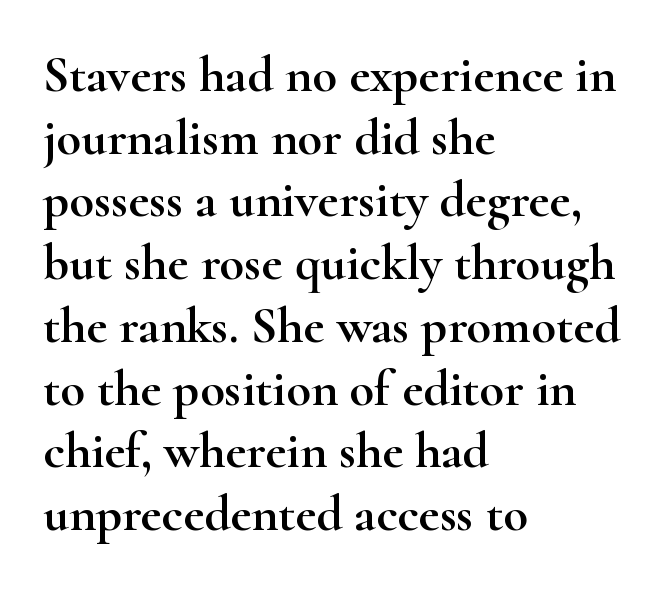
The image shows 51 px wide serif type, upright; set left-aligned, line spacing 1.23x, normal letter spacing, not underlined; high stroke contrast and a small x-height.
